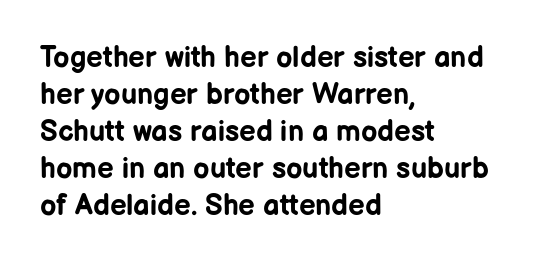
{"serif": "no", "italic": "no", "bold": "yes", "weight": "bold", "width": "normal", "stroke_contrast": "low", "x_height": "medium", "monospaced": "no", "underline": "no", "align": "left", "line_spacing": "normal", "line_spacing_ratio": 1.28, "letter_spacing": "normal", "letter_spacing_em": 0.0, "glyph_px": 29}
